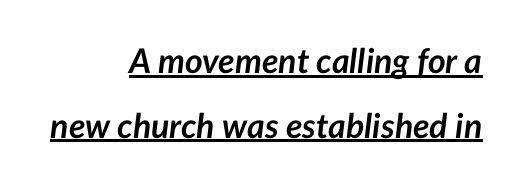
This rendering uses right alignment, leaving the left contour irregular. Compared with an ordinary text face, these strokes are far heavier — a full bold. The rendering uses the underline text-decoration. Does the lettering tilt? It does — this is italic. Does the leading feel generous? Absolutely, it's lavish. Proportional: the letters do not fall into vertical columns.
